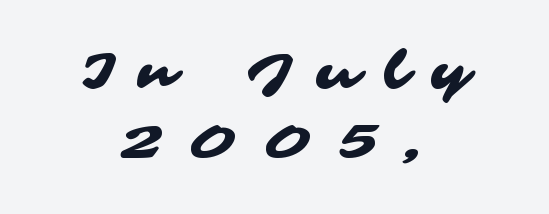
{"serif": "no", "width": "wide", "stroke_contrast": "medium", "x_height": "medium", "monospaced": "no", "underline": "no", "align": "center", "line_spacing": "normal", "line_spacing_ratio": 1.35, "letter_spacing": "wide", "letter_spacing_em": 0.47, "glyph_px": 51}
